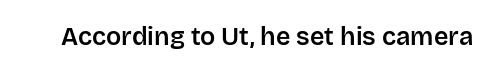
The image shows 25 px text type, upright; set normal letter spacing, not underlined.
